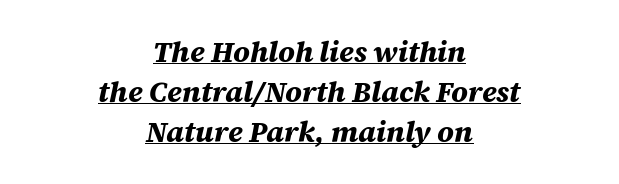
Q: Is the text bold? A: Yes.
Q: Is the text italic (slanted)? A: Yes, it leans right by about 12 degrees.
Q: Is the text underlined? A: Yes.
Q: How is the paragraph aligned? A: Centered.
Q: Is the spacing between letters normal or unusually wide? A: Normal.
Q: Is the spacing between lines tight, normal or loose? A: Normal.
Q: Width (condensed, normal, or wide)? A: Normal.
Q: Stroke contrast? A: Medium.
Q: x-height? A: Large.
Q: Monospaced? A: No.
